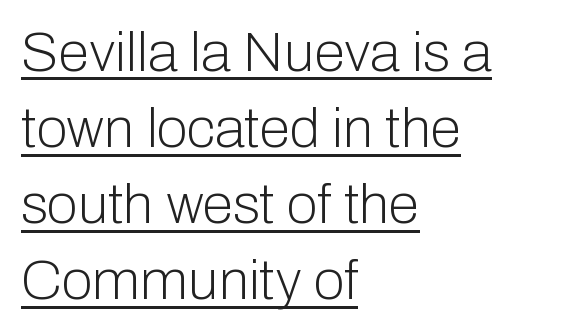
The image shows 56 px light sans-serif type, upright; set left-aligned, normal line spacing (1.36x), normal letter spacing, underlined; low stroke contrast and a medium x-height.
